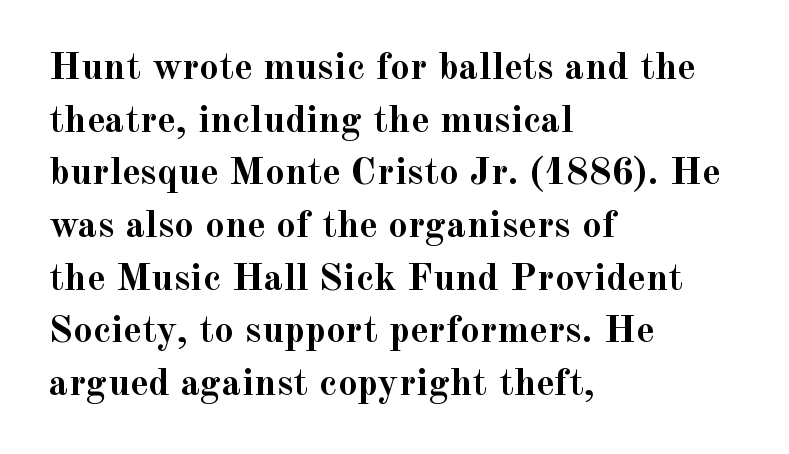
The image shows 39 px semibold serif type, upright; set left-aligned, normal line spacing (1.35x), normal letter spacing, not underlined; a small x-height.
